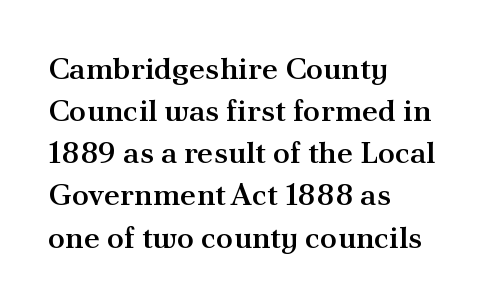
Q: Is the text bold? A: Semi-bold.
Q: Is the text italic (slanted)? A: No, it is upright.
Q: Is the typeface a serif or a sans-serif typeface? A: Serif.
Q: Is the text underlined? A: No.
Q: How is the paragraph aligned? A: Left-aligned.
Q: Is the spacing between letters normal or unusually wide? A: Normal.
Q: Is the spacing between lines tight, normal or loose? A: Normal.
Q: Width (condensed, normal, or wide)? A: Normal.
Q: Stroke contrast? A: Medium.
Q: x-height? A: Small.
Q: Monospaced? A: No.
